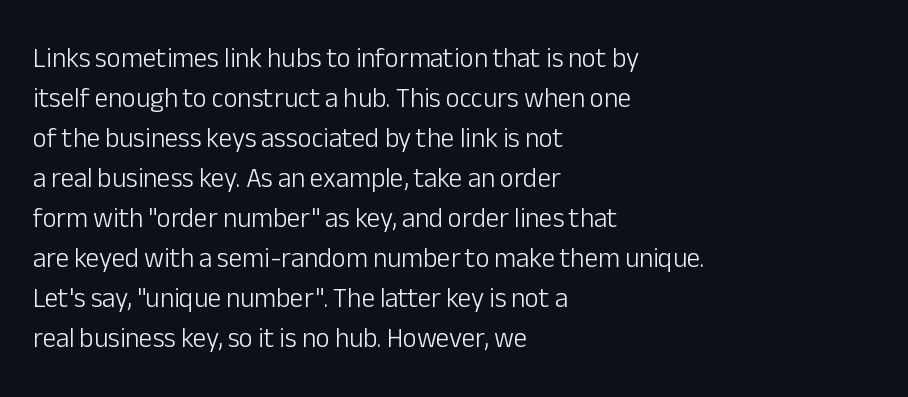
Q: Is the text bold? A: No.
Q: Is the text italic (slanted)? A: No, it is upright.
Q: Is the text underlined? A: No.
Q: How is the paragraph aligned? A: Left-aligned.
Q: Is the spacing between letters normal or unusually wide? A: Normal.
Q: Is the spacing between lines tight, normal or loose? A: Normal.
